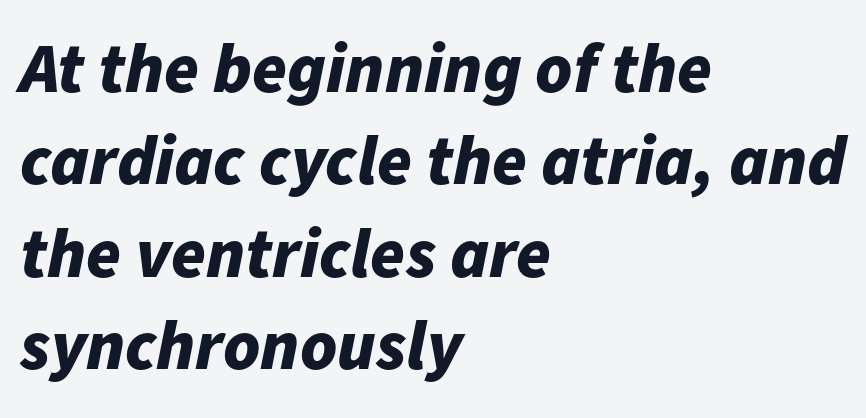
Words float on clear page, feet unadorned. You can tell it's italic because the verticals aren't actually vertical. The text block is weighted toward the left margin, trailing off unevenly rightward. You could not count columns in this text — the font is proportionally spaced.
